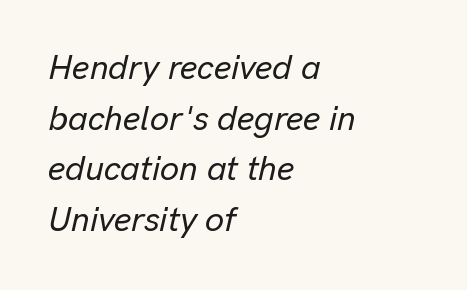
{"italic": "yes", "lean": "right", "slant_degrees": 13, "width": "normal", "stroke_contrast": "low", "x_height": "medium", "monospaced": "no", "underline": "no", "align": "left", "line_spacing": "normal", "line_spacing_ratio": 1.49, "letter_spacing": "normal", "letter_spacing_em": 0.0, "glyph_px": 34}
